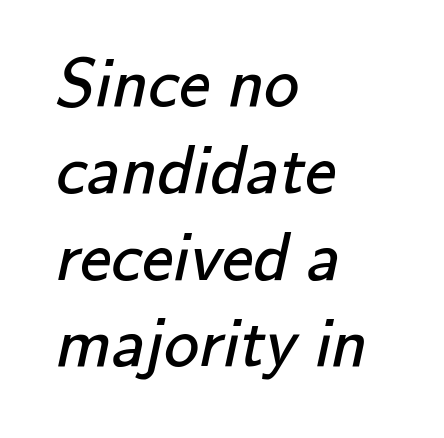
Q: Is the text bold? A: No.
Q: Is the typeface a serif or a sans-serif typeface? A: Sans-serif.
Q: Is the text underlined? A: No.
Q: How is the paragraph aligned? A: Left-aligned.
Q: Is the spacing between letters normal or unusually wide? A: Normal.
Q: Width (condensed, normal, or wide)? A: Normal.
Q: Stroke contrast? A: Low.
Q: x-height? A: Small.
Q: Monospaced? A: No.
